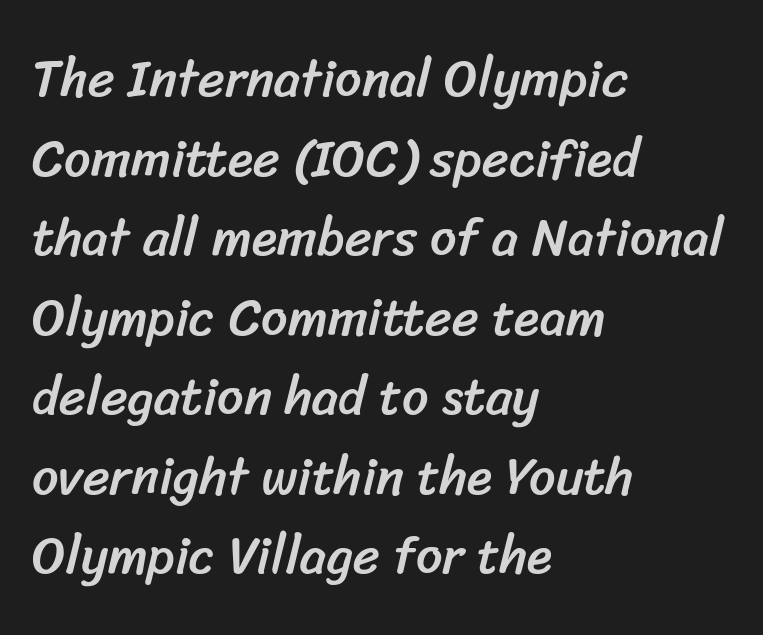
Q: Is the typeface a serif or a sans-serif typeface? A: Sans-serif.
Q: Is the text underlined? A: No.
Q: How is the paragraph aligned? A: Left-aligned.
Q: Is the spacing between letters normal or unusually wide? A: Normal.
Q: Is the spacing between lines tight, normal or loose? A: Normal.
Q: Width (condensed, normal, or wide)? A: Normal.
Q: Stroke contrast? A: Low.
Q: x-height? A: Medium.
Q: Monospaced? A: No.
